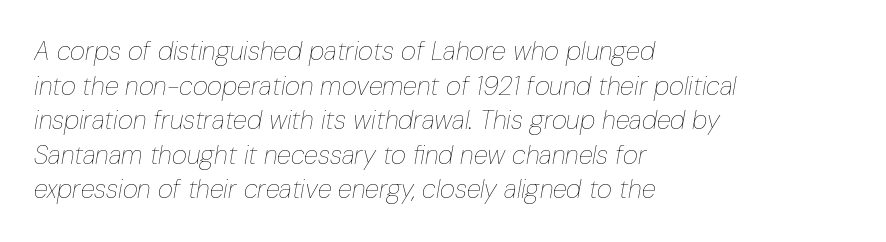
Q: Is the text bold? A: No.
Q: Is the text italic (slanted)? A: Yes, it leans right by about 10 degrees.
Q: Is the text underlined? A: No.
Q: How is the paragraph aligned? A: Left-aligned.
Q: Is the spacing between letters normal or unusually wide? A: Normal.
Q: Is the spacing between lines tight, normal or loose? A: Normal.
